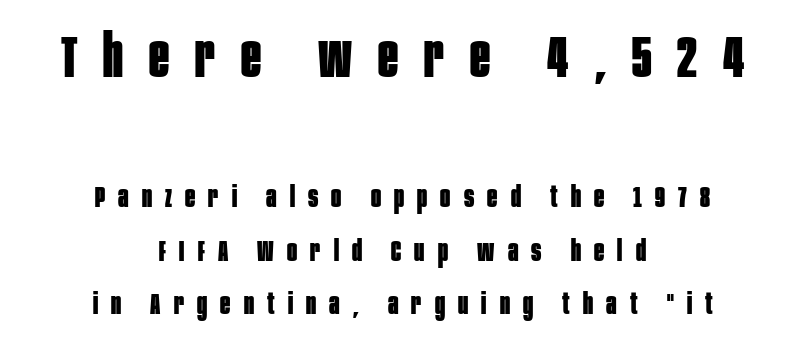
Q: Is the text bold? A: Yes.
Q: Is the text italic (slanted)? A: No, it is upright.
Q: Is the typeface a serif or a sans-serif typeface? A: Sans-serif.
Q: Is the text underlined? A: No.
Q: How is the paragraph aligned? A: Centered.
Q: Is the spacing between letters normal or unusually wide? A: Unusually wide.
Q: Which block of text is set in a larger size, the first (top) or the second (bottom)? A: The first (top) one.
Q: Width (condensed, normal, or wide)? A: Condensed.
Q: Stroke contrast? A: Low.
Q: x-height? A: Large.
Q: Monospaced? A: No.
